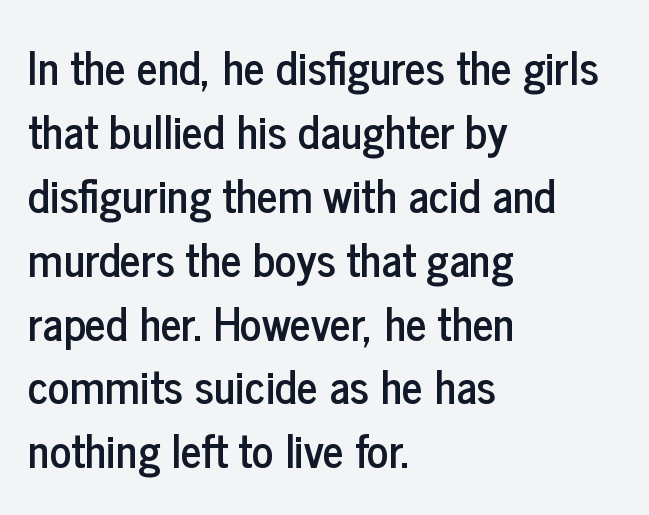
These lines were composed using upright roman letters. A typesetter would call this proportional, since set widths differ per character. The letters sit at their default tracking, neither squeezed nor spread. The words here are not underlined. Examine the stroke ends and you'll find no serifs. The leading is moderate, giving the passage an even texture.
